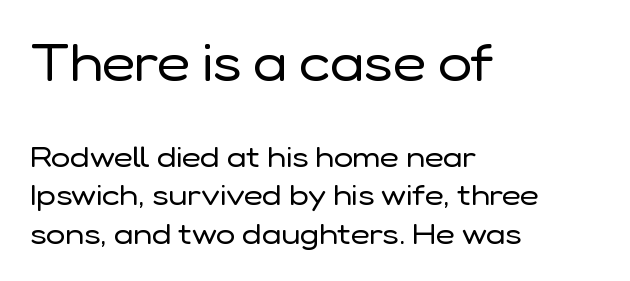
{"serif": "no", "italic": "no", "bold": "no", "weight": "regular", "width": "normal", "stroke_contrast": "low", "x_height": "medium", "monospaced": "no", "underline": "no", "align": "left", "line_spacing": "normal", "line_spacing_ratio": 1.32, "letter_spacing": "normal", "letter_spacing_em": 0.0, "larger_block": "first", "size_ratio": 1.76, "glyph_px": 51}
